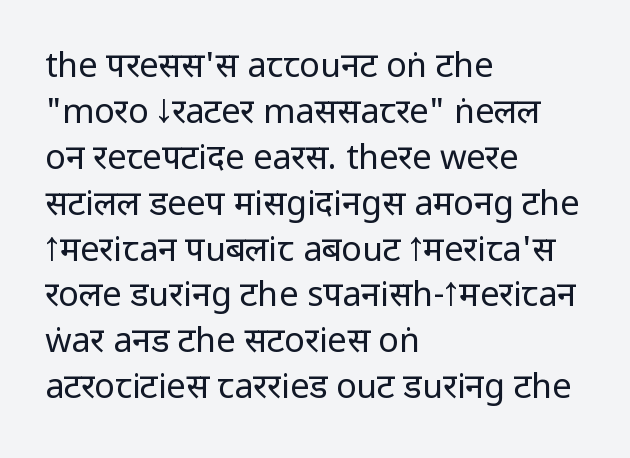
Q: Is the text bold? A: No.
Q: Is the text italic (slanted)? A: No, it is upright.
Q: Is the typeface a serif or a sans-serif typeface? A: Sans-serif.
Q: Is the text underlined? A: No.
Q: How is the paragraph aligned? A: Left-aligned.
Q: Is the spacing between letters normal or unusually wide? A: Normal.
Q: Is the spacing between lines tight, normal or loose? A: Normal.
Q: Width (condensed, normal, or wide)? A: Condensed.
Q: Stroke contrast? A: Low.
Q: x-height? A: Large.
Q: Monospaced? A: No.
